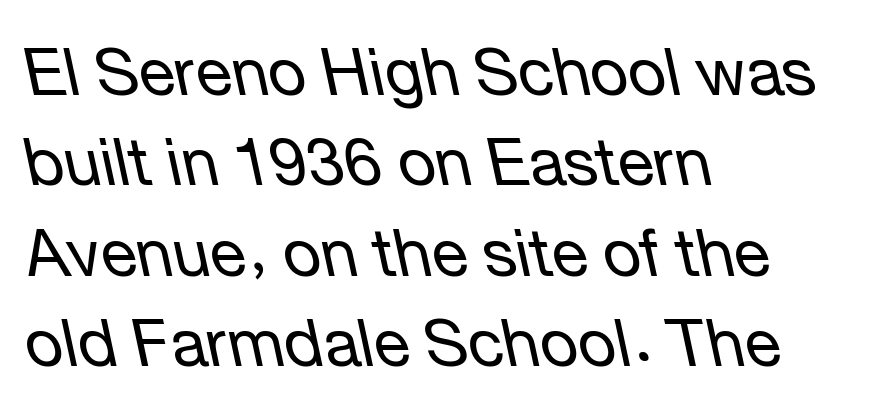
Q: Is the text bold? A: No.
Q: Is the text italic (slanted)? A: Yes, it leans left by about 12 degrees.
Q: Is the text underlined? A: No.
Q: How is the paragraph aligned? A: Left-aligned.
Q: Is the spacing between letters normal or unusually wide? A: Normal.
Q: Is the spacing between lines tight, normal or loose? A: Normal.
Q: Width (condensed, normal, or wide)? A: Normal.
Q: Stroke contrast? A: Low.
Q: x-height? A: Medium.
Q: Monospaced? A: No.
